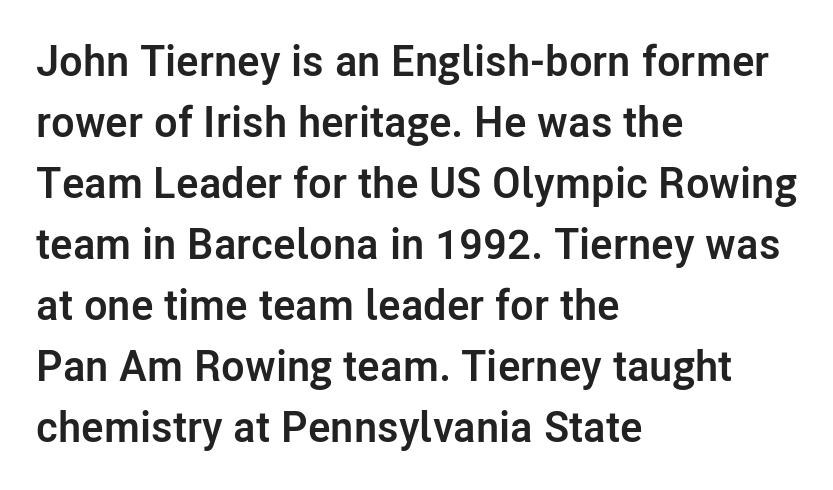
The typography opts for an upright posture over an oblique one. The words here are not underlined. Thick stems and heavy bowls — unmistakably bold. Note the varied advance widths — an 'i' is clearly narrower than an 'm'. The typesetter chose a ragged-right arrangement here.
